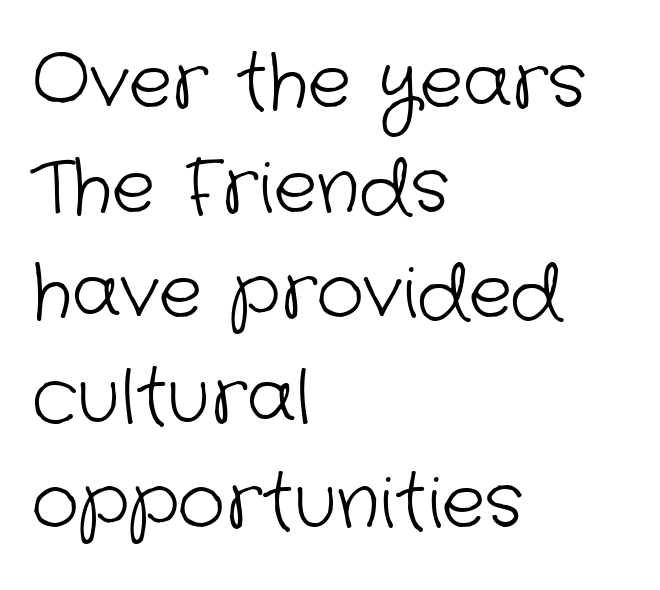
{"serif": "no", "bold": "no", "weight": "light", "width": "normal", "stroke_contrast": "low", "x_height": "medium", "monospaced": "no", "underline": "no", "align": "left", "line_spacing": "normal", "line_spacing_ratio": 1.44, "letter_spacing": "normal", "letter_spacing_em": 0.0, "glyph_px": 73}
